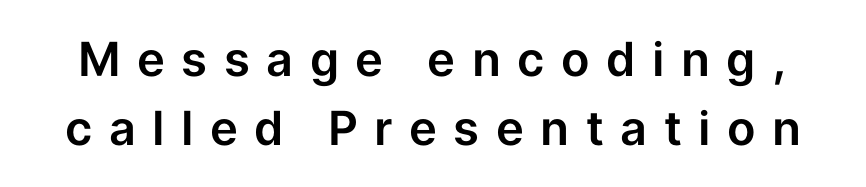
{"serif": "no", "italic": "no", "width": "normal", "stroke_contrast": "low", "x_height": "medium", "monospaced": "no", "underline": "no", "line_spacing": "normal", "line_spacing_ratio": 1.46, "letter_spacing": "wide", "letter_spacing_em": 0.35, "glyph_px": 47}
